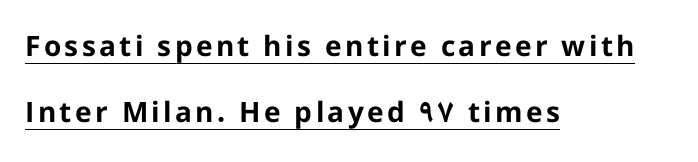
Q: Is the text bold? A: Yes.
Q: Is the text italic (slanted)? A: No, it is upright.
Q: Is the typeface a serif or a sans-serif typeface? A: Sans-serif.
Q: Is the text underlined? A: Yes.
Q: How is the paragraph aligned? A: Left-aligned.
Q: Is the spacing between lines tight, normal or loose? A: Loose.
Q: Width (condensed, normal, or wide)? A: Normal.
Q: Stroke contrast? A: Low.
Q: x-height? A: Medium.
Q: Monospaced? A: No.
